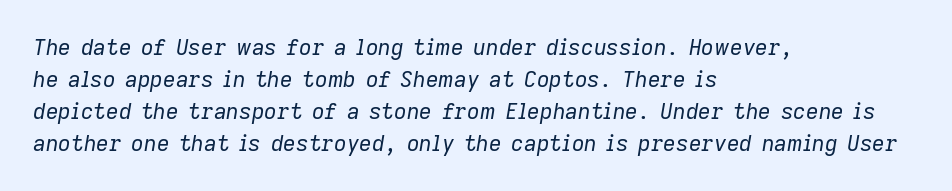
The image shows 22 px text type, italic (leaning right); set left-aligned, normal line spacing (1.46x), normal letter spacing, not underlined.
